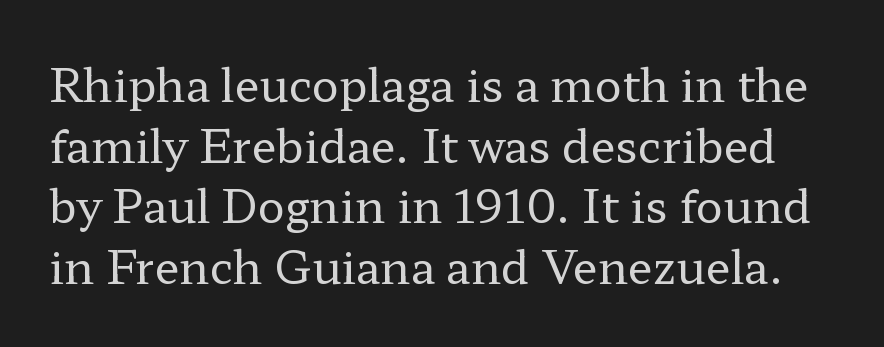
Q: Is the text bold? A: No.
Q: Is the text italic (slanted)? A: No, it is upright.
Q: Is the typeface a serif or a sans-serif typeface? A: Serif.
Q: Is the text underlined? A: No.
Q: Is the spacing between letters normal or unusually wide? A: Normal.
Q: Is the spacing between lines tight, normal or loose? A: Normal.
Q: Width (condensed, normal, or wide)? A: Wide.
Q: Stroke contrast? A: Low.
Q: x-height? A: Medium.
Q: Monospaced? A: No.
